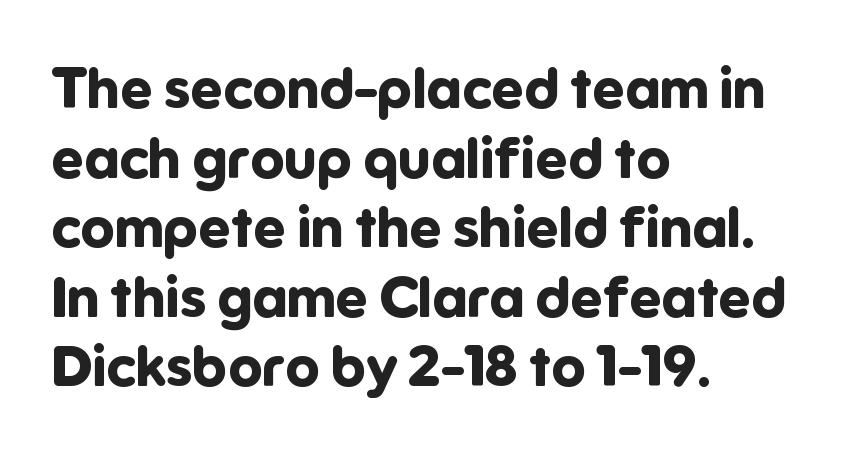
{"serif": "no", "italic": "no", "bold": "yes", "weight": "bold", "width": "normal", "stroke_contrast": "low", "x_height": "medium", "monospaced": "no", "underline": "no", "align": "left", "line_spacing_ratio": 1.22, "letter_spacing": "normal", "letter_spacing_em": 0.0, "glyph_px": 57}
